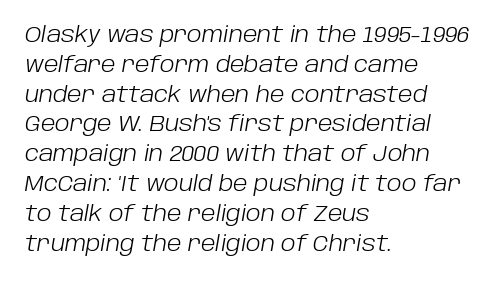
Q: Is the text bold? A: No.
Q: Is the text italic (slanted)? A: Yes, it leans right by about 10 degrees.
Q: Is the text underlined? A: No.
Q: How is the paragraph aligned? A: Left-aligned.
Q: Is the spacing between letters normal or unusually wide? A: Normal.
Q: Is the spacing between lines tight, normal or loose? A: Normal.
